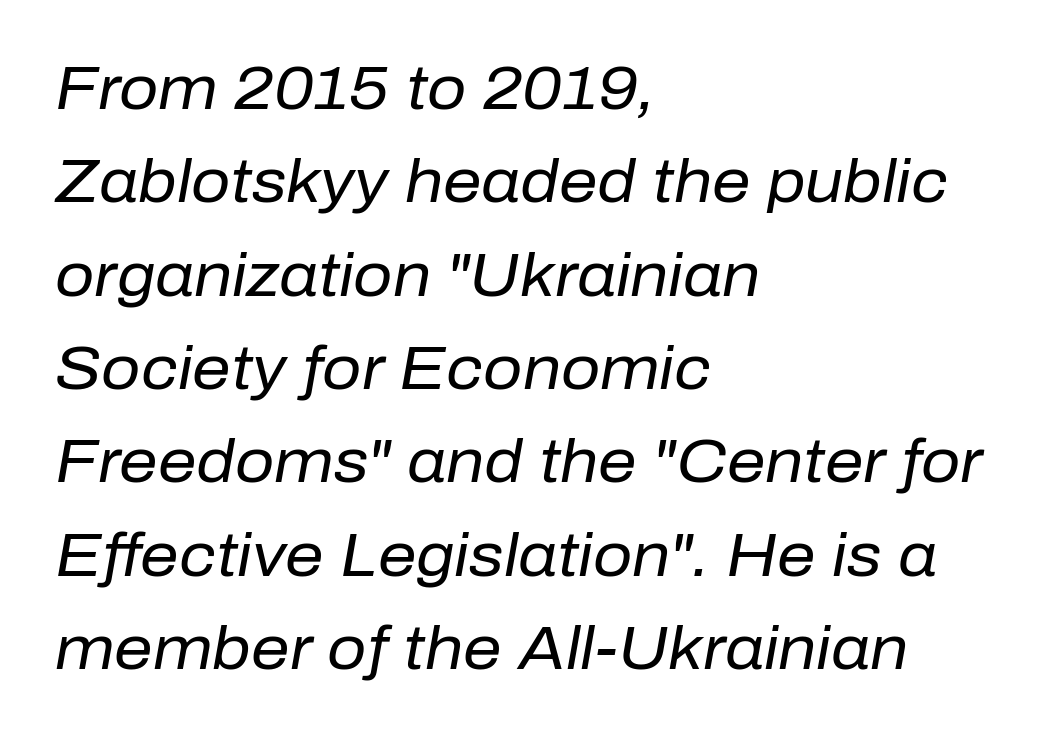
Heaviness? Minimal to ordinary, like unemphasized prose. Leading: standard. Line starts are locked; line ends wander. Anything drawn beneath the words? Only blank space.
